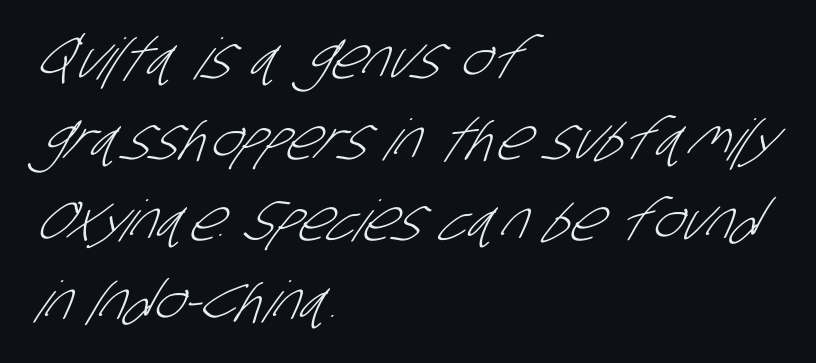
The image shows 57 px light, condensed sans-serif type; set left-aligned, normal line spacing (1.42x), normal letter spacing, not underlined; low stroke contrast and a large x-height.
